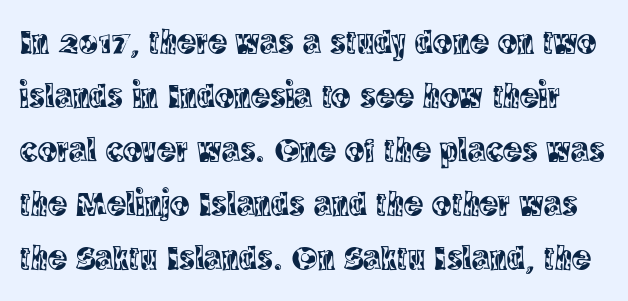
Q: Is the text italic (slanted)? A: No, it is upright.
Q: Is the typeface a serif or a sans-serif typeface? A: Serif.
Q: Is the text underlined? A: No.
Q: Is the spacing between letters normal or unusually wide? A: Normal.
Q: Is the spacing between lines tight, normal or loose? A: Normal.
Q: Width (condensed, normal, or wide)? A: Condensed.
Q: x-height? A: Large.
Q: Monospaced? A: No.
